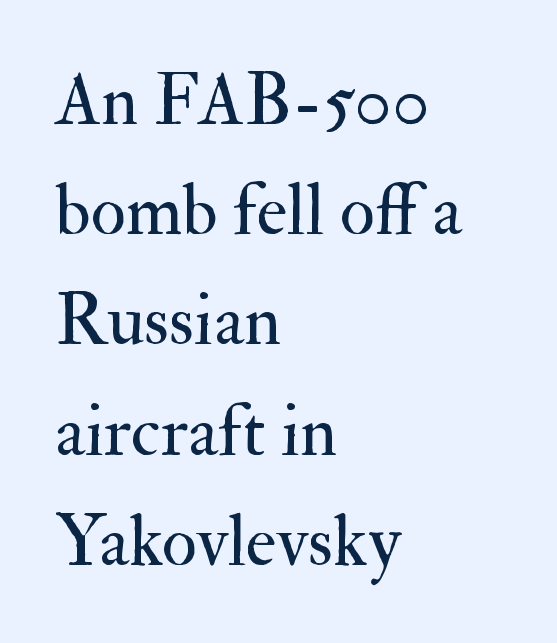
The image shows 73 px regular-weight serif type, upright; set left-aligned, normal line spacing (1.51x), normal letter spacing, not underlined; medium stroke contrast and a small x-height.
